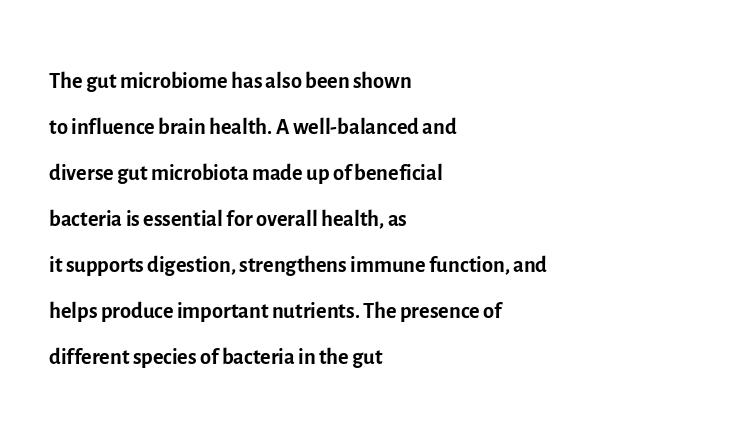
The image shows 32 px regular-weight sans-serif type, upright; set left-aligned, normal line spacing (1.44x), normal letter spacing, not underlined; a medium x-height.
